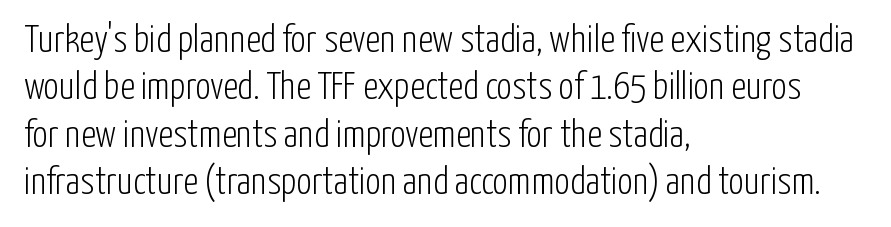
Q: Is the text bold? A: No.
Q: Is the text italic (slanted)? A: No, it is upright.
Q: Is the typeface a serif or a sans-serif typeface? A: Sans-serif.
Q: Is the text underlined? A: No.
Q: How is the paragraph aligned? A: Left-aligned.
Q: Is the spacing between letters normal or unusually wide? A: Normal.
Q: Is the spacing between lines tight, normal or loose? A: Normal.
Q: Width (condensed, normal, or wide)? A: Condensed.
Q: Stroke contrast? A: Low.
Q: x-height? A: Medium.
Q: Monospaced? A: No.
